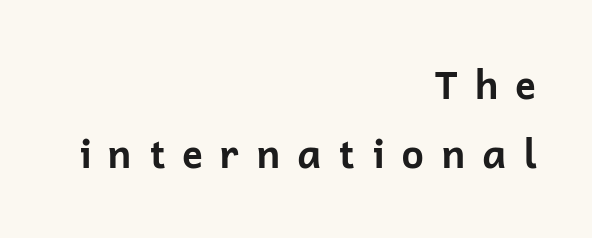
The image shows 39 px bold sans-serif type, upright; set right-aligned, line spacing 1.78x, unusually wide letter spacing (+0.41 em), not underlined; low stroke contrast and a medium x-height.
